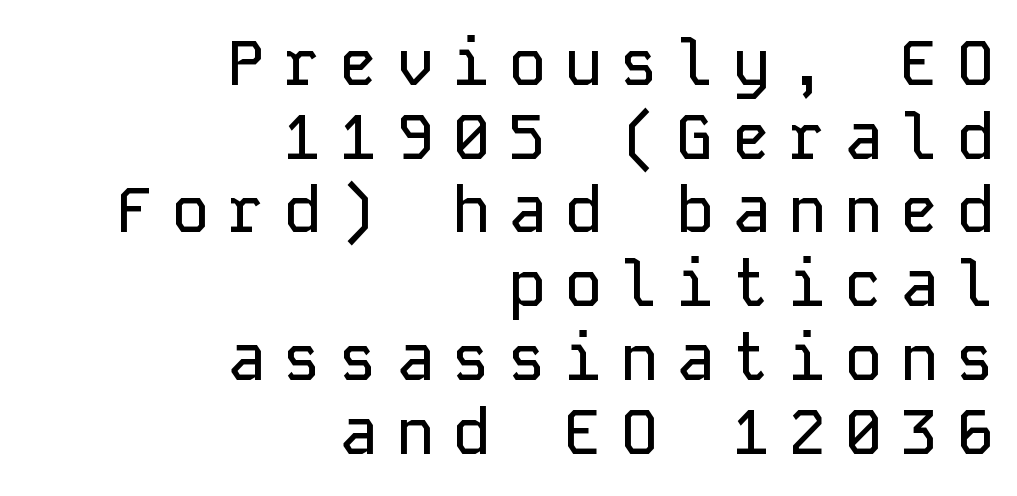
{"serif": "no", "italic": "no", "width": "normal", "stroke_contrast": "low", "x_height": "medium", "monospaced": "yes", "underline": "no", "align": "right", "line_spacing_ratio": 1.17, "letter_spacing": "wide", "letter_spacing_em": 0.29, "glyph_px": 63}
